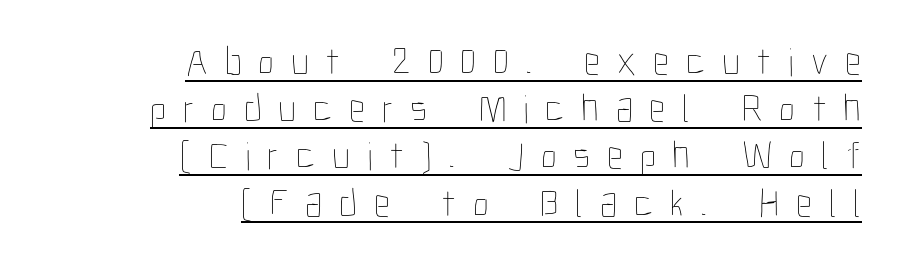
{"italic": "no", "bold": "no", "weight": "thin", "width": "condensed", "stroke_contrast": "low", "x_height": "medium", "monospaced": "no", "underline": "yes", "align": "right", "line_spacing_ratio": 1.18, "letter_spacing": "wide", "letter_spacing_em": 0.42, "glyph_px": 40}
